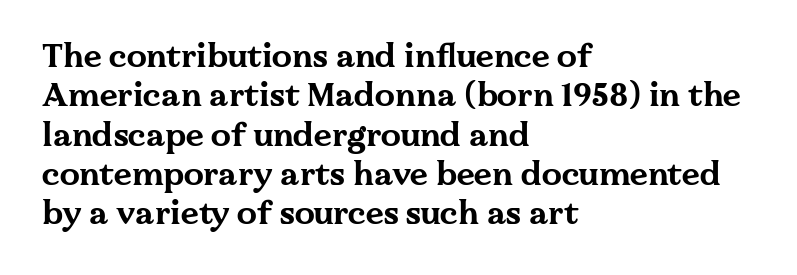
{"serif": "yes", "italic": "no", "bold": "yes", "weight": "bold", "width": "wide", "stroke_contrast": "medium", "x_height": "medium", "monospaced": "no", "underline": "no", "align": "left", "line_spacing_ratio": 1.23, "letter_spacing": "normal", "letter_spacing_em": 0.0, "glyph_px": 32}
